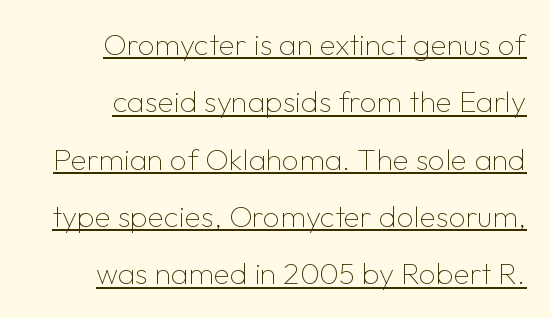
Unbolded letterforms with no extra heft. Airy leading. Varying glyph widths throughout — classic text-font behaviour. I'd call this a sans setting — the letters go barefoot.
